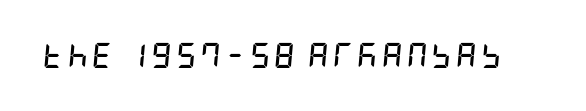
The font is running at its bold setting. Observe the lean: these are italic letterforms. Rule under the text: the space is simply empty.
